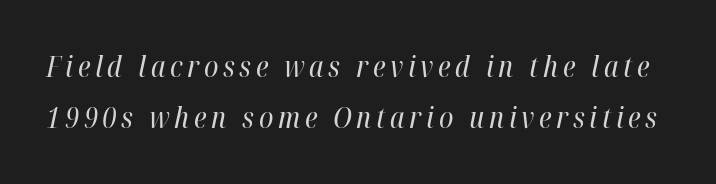
{"italic": "yes", "lean": "right", "slant_degrees": 12, "bold": "no", "weight": "regular", "width": "condensed", "stroke_contrast": "high", "x_height": "medium", "monospaced": "no", "underline": "no", "line_spacing_ratio": 1.76, "glyph_px": 29}
